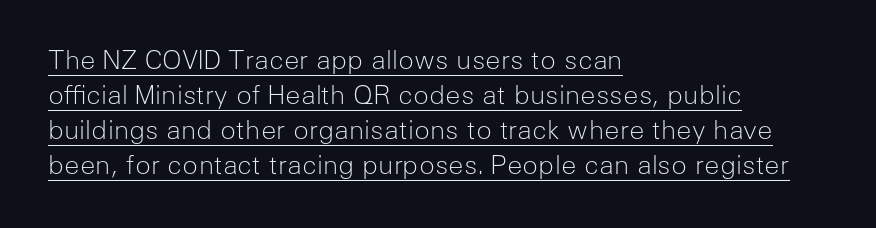
The image shows 26 px text type, upright; set left-aligned, normal line spacing (1.34x), normal letter spacing, underlined.
